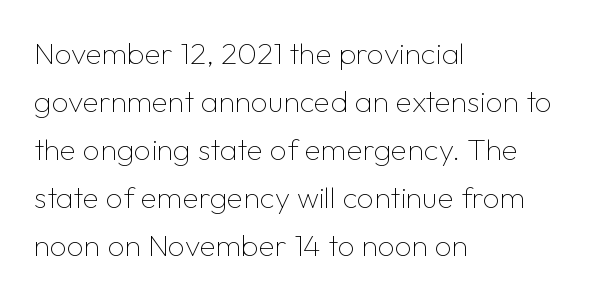
{"serif": "no", "italic": "no", "bold": "no", "weight": "thin", "width": "normal", "stroke_contrast": "low", "x_height": "medium", "monospaced": "no", "underline": "no", "align": "left", "line_spacing": "normal", "line_spacing_ratio": 1.6, "letter_spacing": "normal", "letter_spacing_em": 0.0, "glyph_px": 30}
